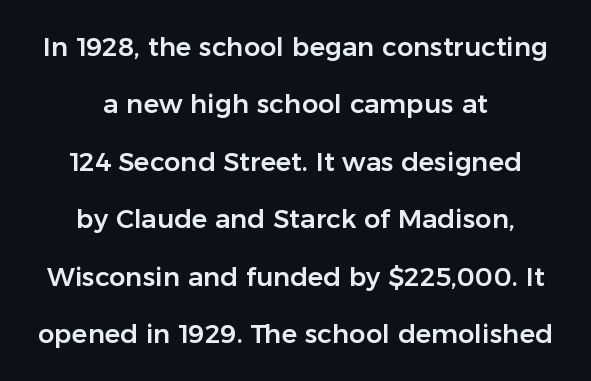
{"italic": "no", "underline": "no", "align": "center", "line_spacing": "loose", "line_spacing_ratio": 2.21, "letter_spacing": "normal", "letter_spacing_em": 0.0, "glyph_px": 26}
